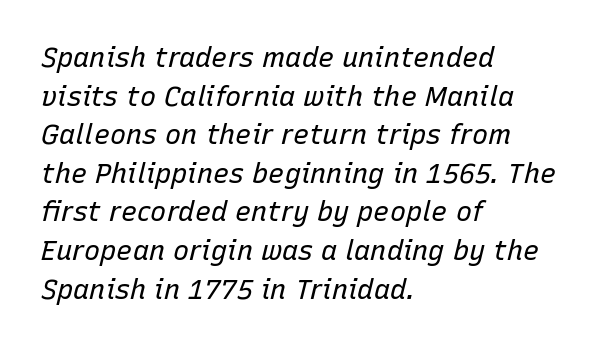
The image shows 27 px text type, italic (leaning right); set left-aligned, normal line spacing (1.43x), normal letter spacing, not underlined.
